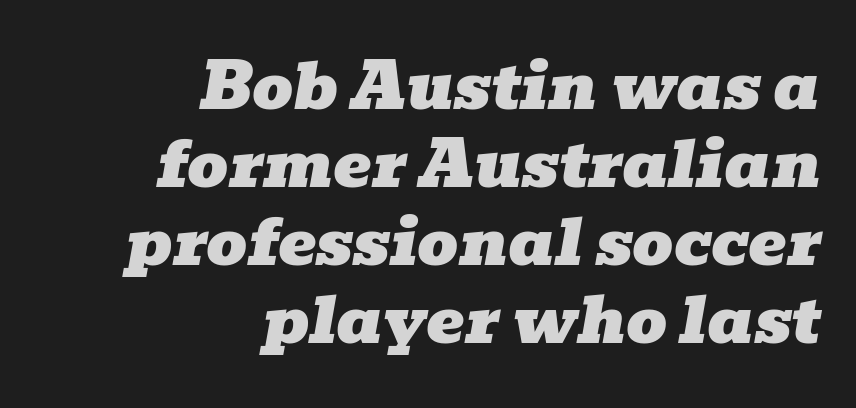
{"serif": "yes", "italic": "yes", "lean": "right", "slant_degrees": 10, "width": "wide", "stroke_contrast": "low", "x_height": "medium", "monospaced": "no", "underline": "no", "align": "right", "line_spacing_ratio": 1.22, "letter_spacing": "normal", "letter_spacing_em": 0.0, "glyph_px": 64}
